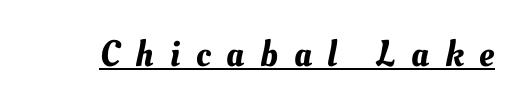
The string is rendered with underlining switched on. The line texture is sparse and dotted thanks to wide tracking. The rendering uses natural spacing where letterforms have individual widths.
